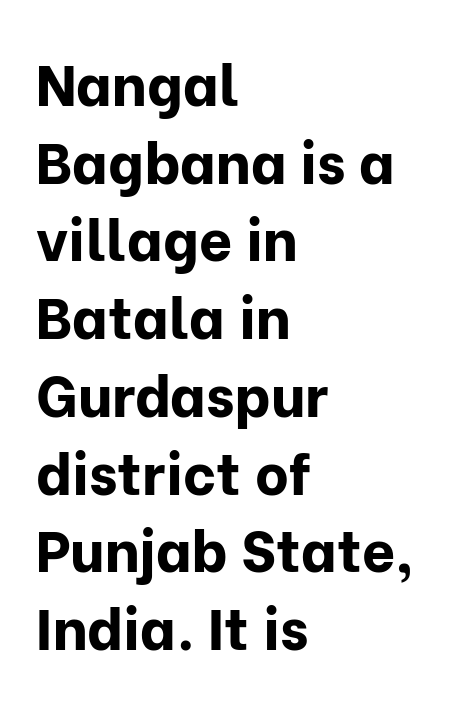
Q: Is the text bold? A: Yes.
Q: Is the text italic (slanted)? A: No, it is upright.
Q: Is the typeface a serif or a sans-serif typeface? A: Sans-serif.
Q: Is the text underlined? A: No.
Q: How is the paragraph aligned? A: Left-aligned.
Q: Is the spacing between letters normal or unusually wide? A: Normal.
Q: Is the spacing between lines tight, normal or loose? A: Normal.
Q: Width (condensed, normal, or wide)? A: Normal.
Q: Stroke contrast? A: Low.
Q: x-height? A: Medium.
Q: Monospaced? A: No.
